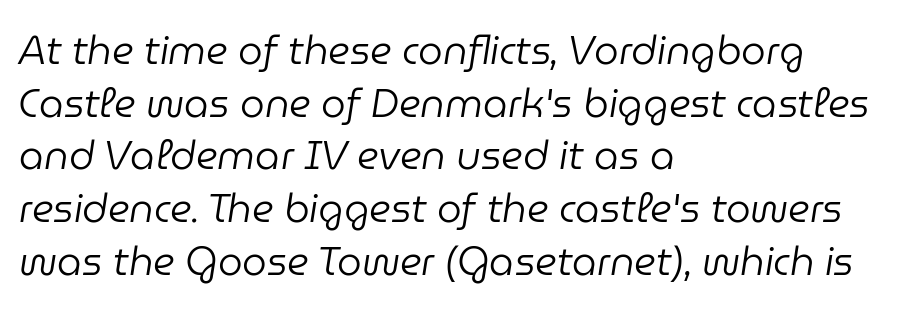
The image shows 39 px regular-weight type, italic (leaning right); set left-aligned, normal line spacing (1.35x), normal letter spacing, not underlined; low stroke contrast and a medium x-height.
